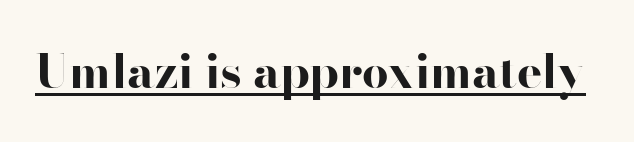
The image shows 47 px bold, wide sans-serif type, upright; set normal letter spacing, underlined; high stroke contrast and a small x-height.
